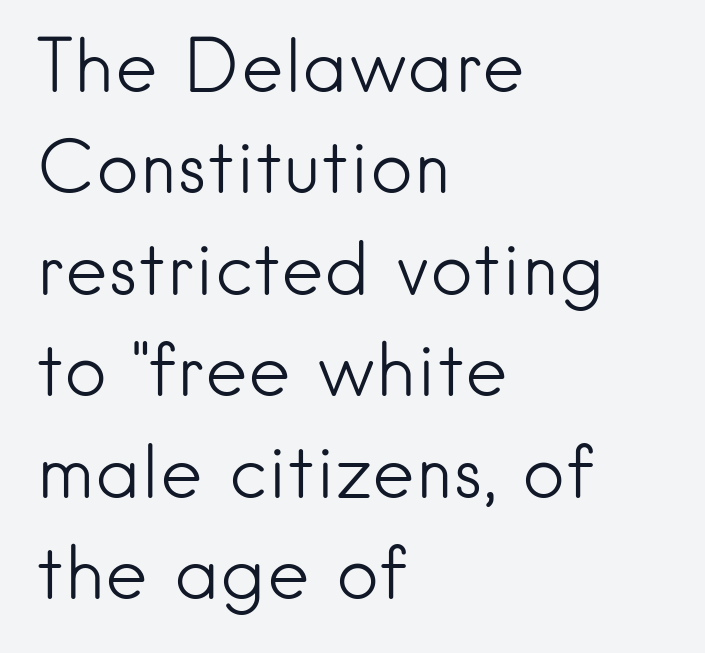
{"serif": "no", "italic": "no", "bold": "no", "weight": "light", "width": "normal", "stroke_contrast": "low", "x_height": "small", "monospaced": "no", "underline": "no", "align": "left", "line_spacing": "normal", "line_spacing_ratio": 1.39, "letter_spacing": "normal", "letter_spacing_em": 0.0, "glyph_px": 73}
